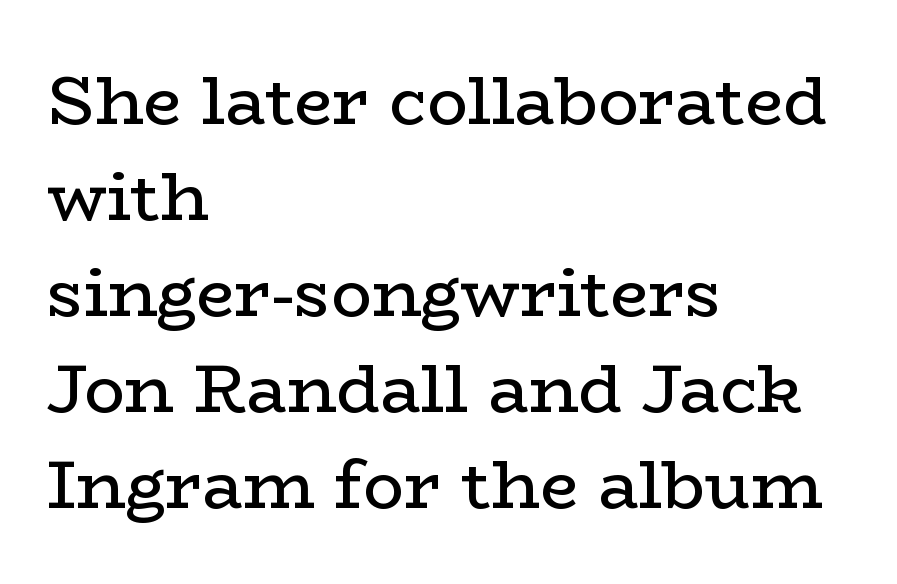
{"serif": "yes", "italic": "no", "bold": "no", "weight": "regular", "width": "wide", "stroke_contrast": "low", "x_height": "medium", "monospaced": "no", "underline": "no", "align": "left", "line_spacing": "normal", "line_spacing_ratio": 1.41, "letter_spacing": "normal", "letter_spacing_em": 0.0, "glyph_px": 68}
